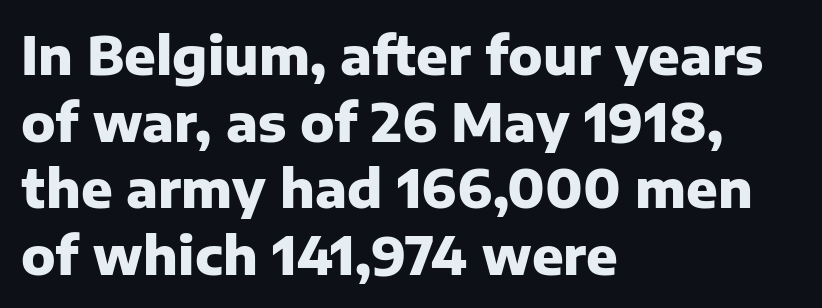
The image shows 52 px heavy sans-serif type, upright; set left-aligned, normal line spacing (1.28x), normal letter spacing, not underlined; low stroke contrast and a medium x-height.
